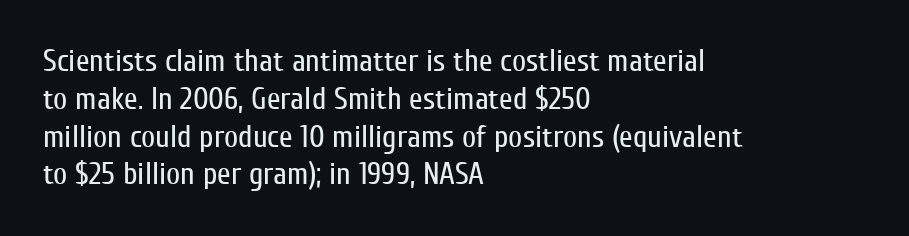
The image shows 31 px regular-weight, condensed sans-serif type, upright; set left-aligned, line spacing 1.22x, normal letter spacing, not underlined; low stroke contrast and a medium x-height.
